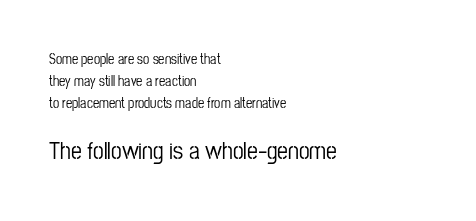
Every row of glyphs begins at an identical x-position on the left. A normal amount of white space separates one row of letters from the next. Size contrast runs from small at the top to large at the bottom. Decoration check: the copy has no underline. Tall strokes in this sample are plumb rather than angled. Compared with typical body copy, the letter spacing here is the same.
